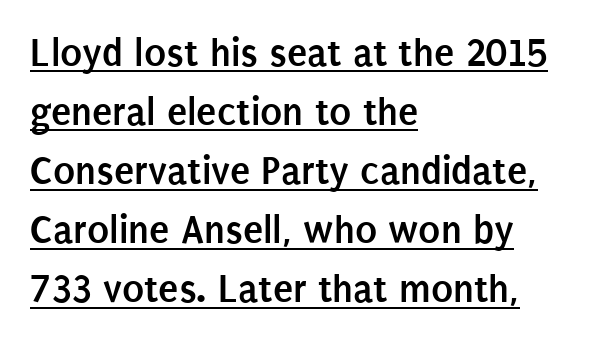
The image shows 41 px semibold, condensed sans-serif type, upright; set left-aligned, normal line spacing (1.44x), normal letter spacing, underlined; low stroke contrast and a large x-height.
